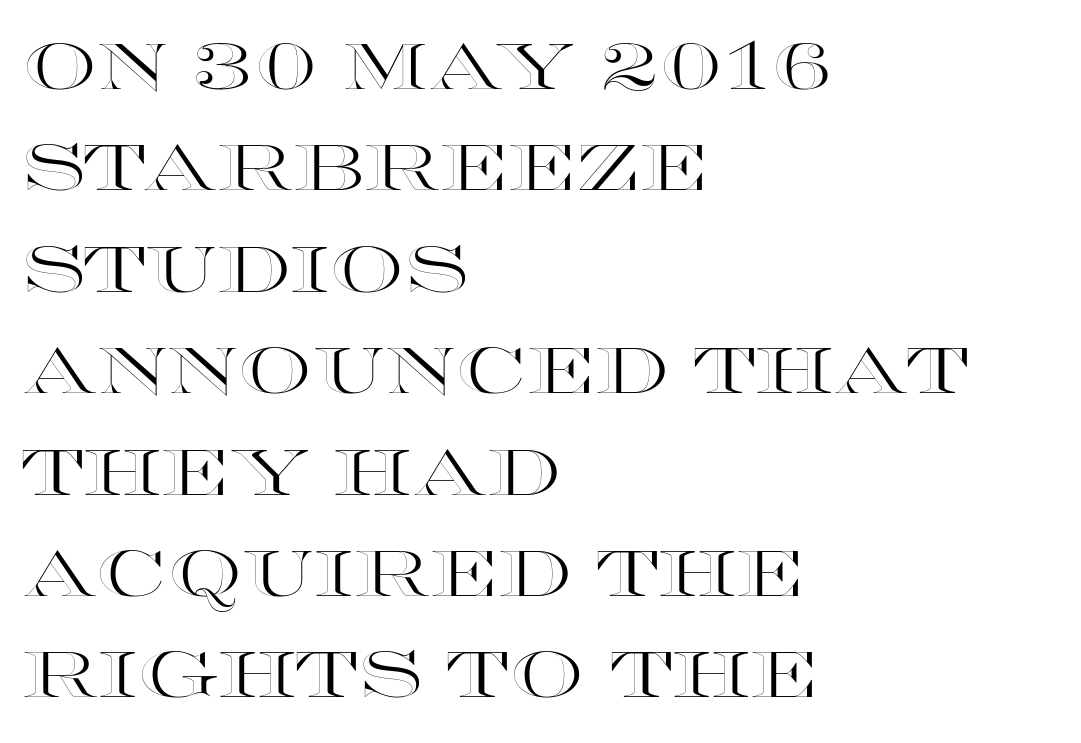
Q: Is the text italic (slanted)? A: No, it is upright.
Q: Is the text underlined? A: No.
Q: How is the paragraph aligned? A: Left-aligned.
Q: Is the spacing between letters normal or unusually wide? A: Normal.
Q: Is the spacing between lines tight, normal or loose? A: Normal.
Q: Width (condensed, normal, or wide)? A: Wide.
Q: x-height? A: Large.
Q: Monospaced? A: No.
